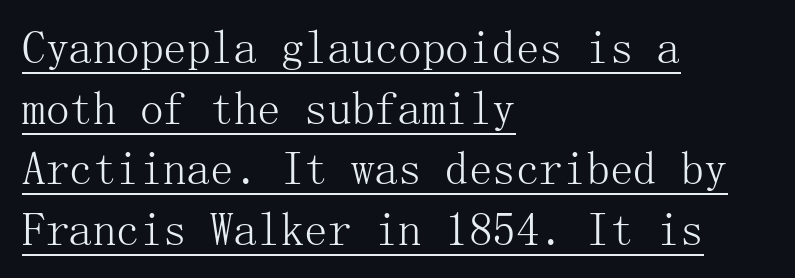
Q: Is the text bold? A: No.
Q: Is the text italic (slanted)? A: No, it is upright.
Q: Is the typeface a serif or a sans-serif typeface? A: Serif.
Q: Is the text underlined? A: Yes.
Q: How is the paragraph aligned? A: Left-aligned.
Q: Is the spacing between letters normal or unusually wide? A: Normal.
Q: Is the spacing between lines tight, normal or loose? A: Normal.
Q: Width (condensed, normal, or wide)? A: Normal.
Q: Stroke contrast? A: Medium.
Q: x-height? A: Medium.
